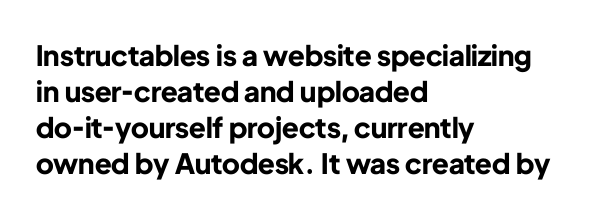
Note the varied advance widths — an 'i' is clearly narrower than an 'm'. Where is the straight margin? On the left. The specimen reads as upright at a glance. Clear beneath every line of the passage.
